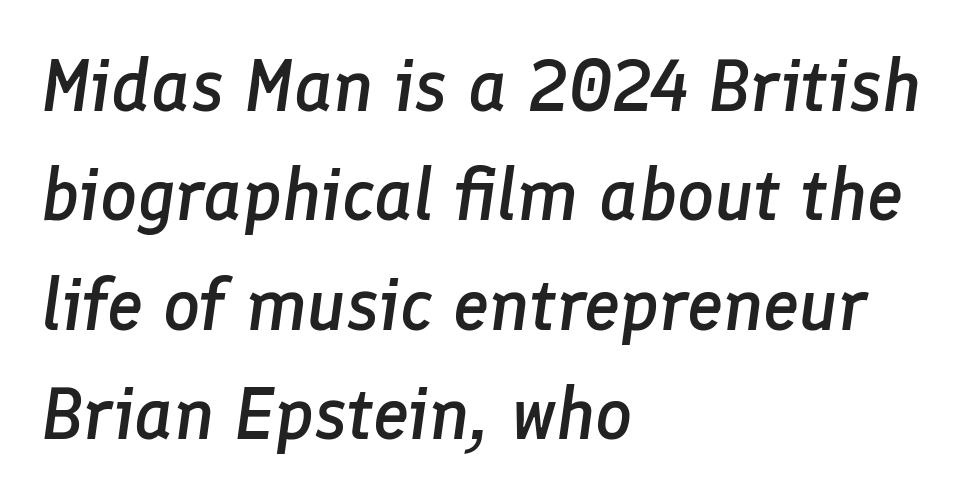
The image shows 73 px semibold type, italic (leaning right); set left-aligned, normal line spacing (1.5x), normal letter spacing, not underlined; low stroke contrast and a medium x-height.
